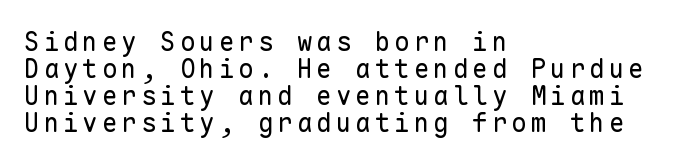
Q: Is the text bold? A: No.
Q: Is the text italic (slanted)? A: No, it is upright.
Q: Is the text underlined? A: No.
Q: How is the paragraph aligned? A: Left-aligned.
Q: Is the spacing between lines tight, normal or loose? A: Tight.
